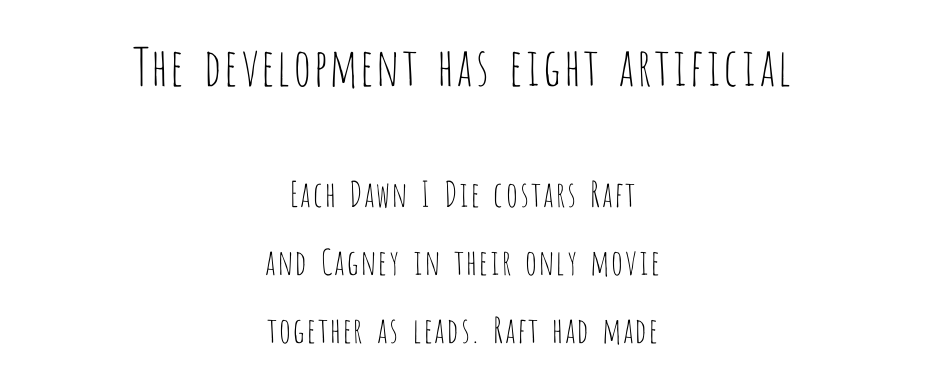
The image shows 52 px thin, condensed sans-serif type, upright; set centered, loose line spacing (1.94x), normal letter spacing, not underlined; the first (top) block is 1.49x larger; low stroke contrast and a large x-height.
